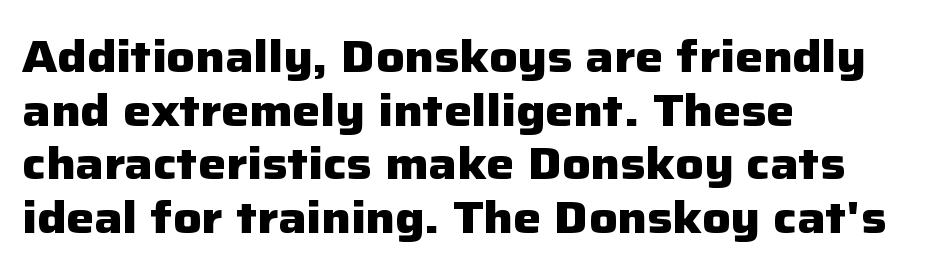
Q: Is the text bold? A: Yes.
Q: Is the text italic (slanted)? A: No, it is upright.
Q: Is the typeface a serif or a sans-serif typeface? A: Sans-serif.
Q: Is the text underlined? A: No.
Q: How is the paragraph aligned? A: Left-aligned.
Q: Is the spacing between letters normal or unusually wide? A: Normal.
Q: Width (condensed, normal, or wide)? A: Normal.
Q: Stroke contrast? A: Low.
Q: x-height? A: Medium.
Q: Monospaced? A: No.
